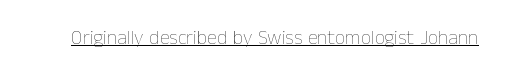
Q: Is the text bold? A: No.
Q: Is the text italic (slanted)? A: No, it is upright.
Q: Is the text underlined? A: Yes.
Q: Is the spacing between letters normal or unusually wide? A: Normal.
